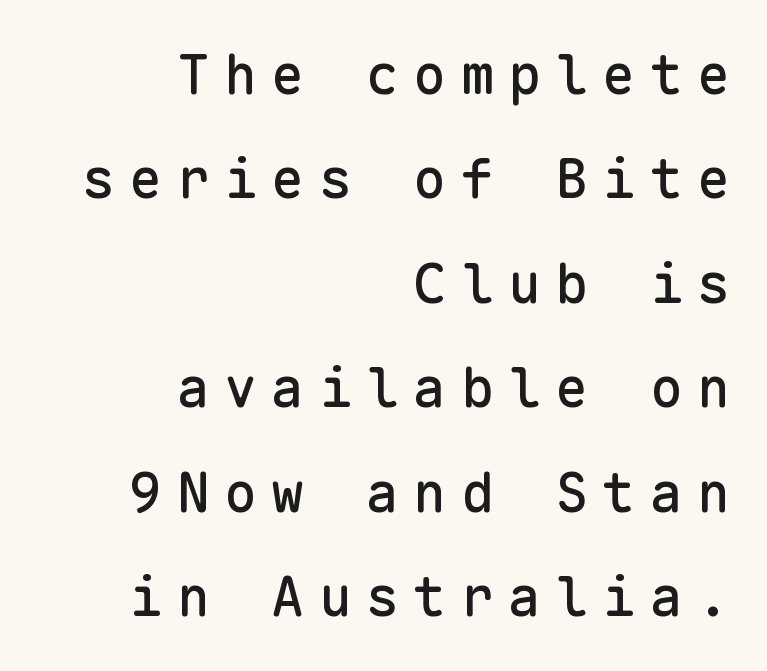
Clear beneath every line of the passage. Is there any slant? The stems are plumb. Is there much room between lines? Yes — plenty of vertical air separates them. The letters are spread apart with noticeably loose tracking. The letters march in equal steps, a hallmark of fixed-pitch type. This sample is right-justified, so line beginnings fall wherever the words allow.
